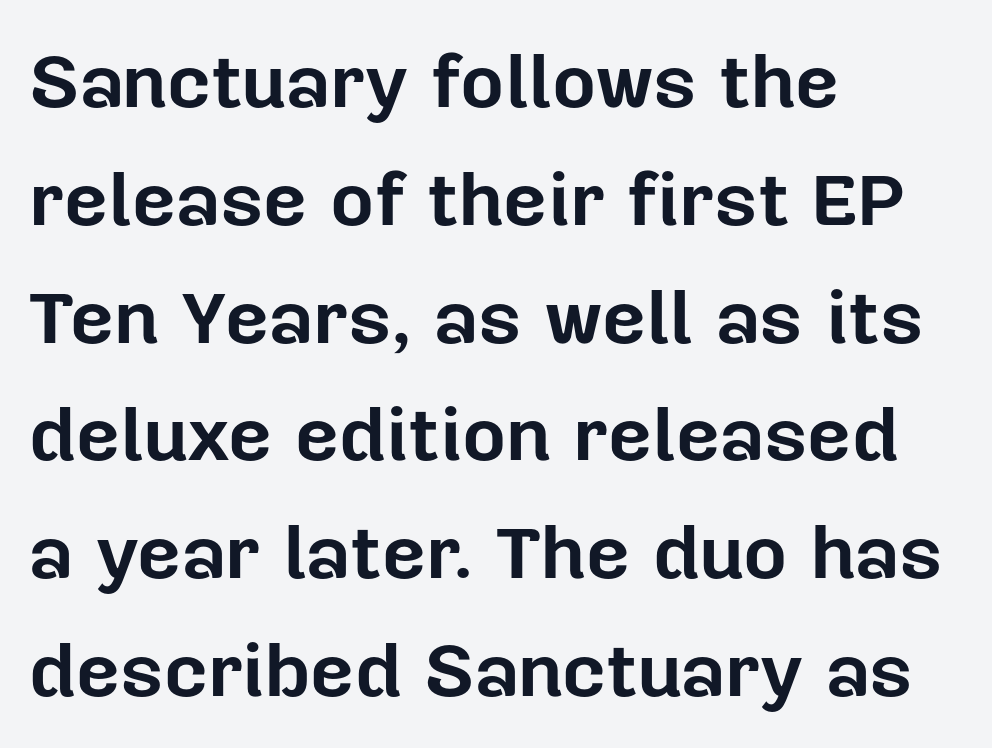
The image shows 76 px bold sans-serif type, upright; set left-aligned, normal line spacing (1.55x), normal letter spacing, not underlined; low stroke contrast and a medium x-height.
